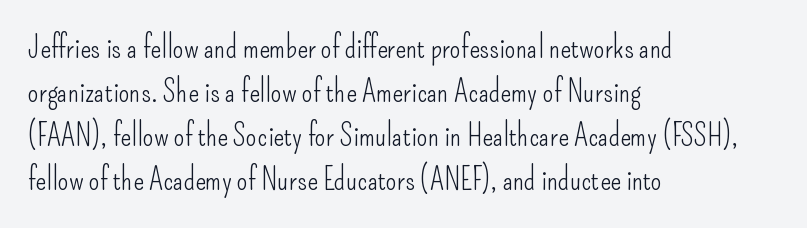
Q: Is the text bold? A: No.
Q: Is the text italic (slanted)? A: No, it is upright.
Q: Is the typeface a serif or a sans-serif typeface? A: Sans-serif.
Q: Is the text underlined? A: No.
Q: How is the paragraph aligned? A: Left-aligned.
Q: Is the spacing between letters normal or unusually wide? A: Normal.
Q: Is the spacing between lines tight, normal or loose? A: Normal.
Q: Width (condensed, normal, or wide)? A: Condensed.
Q: Stroke contrast? A: Low.
Q: x-height? A: Small.
Q: Monospaced? A: No.
